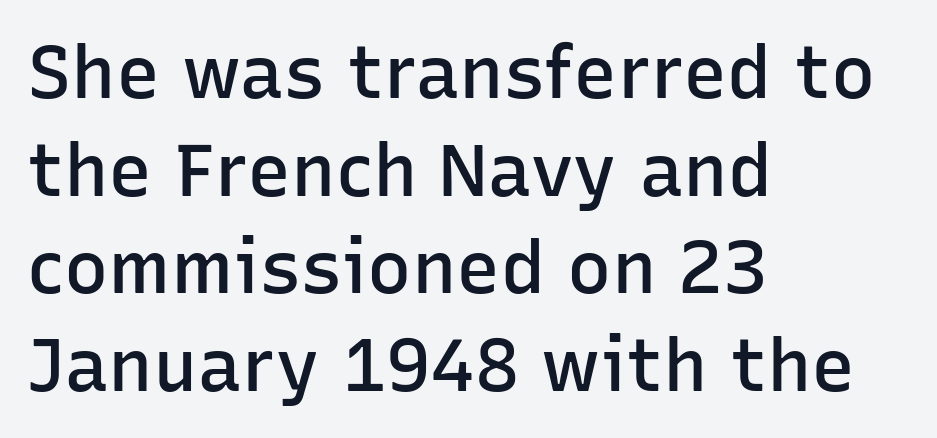
The image shows 74 px semibold sans-serif type, upright; set left-aligned, normal line spacing (1.32x), normal letter spacing, not underlined; low stroke contrast and a medium x-height.
